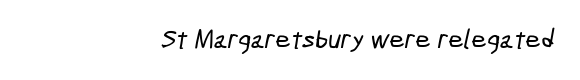
The string is rendered with underlining switched off. Every row of glyphs terminates at an identical x-position on the right. How are the letters spaced? Ordinarily, with no added tracking.
